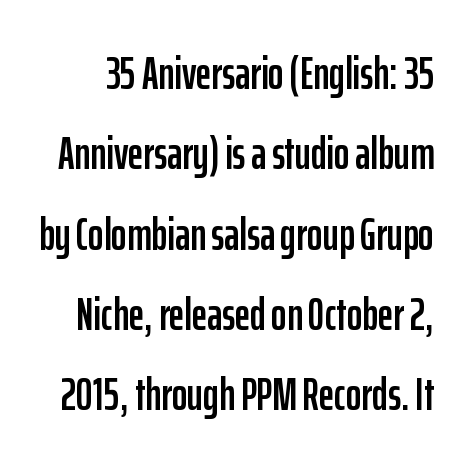
Students, note that the glyphs here touch the page at normal intervals. The zone under the glyphs is completely vacant. Varying glyph widths throughout — classic text-font behaviour. Are there feet on the stems? There aren't — it's a sans. The font's upright variant was chosen for this text.
